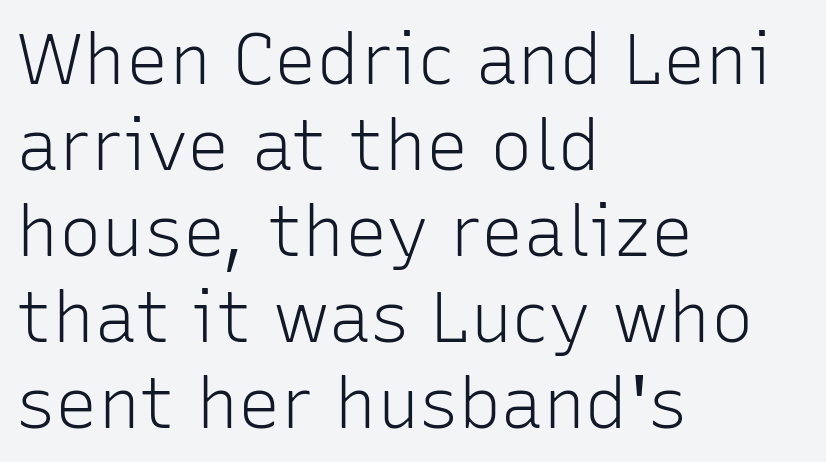
The image shows 71 px light sans-serif type, upright; set left-aligned, line spacing 1.21x, normal letter spacing, not underlined; low stroke contrast and a medium x-height.
